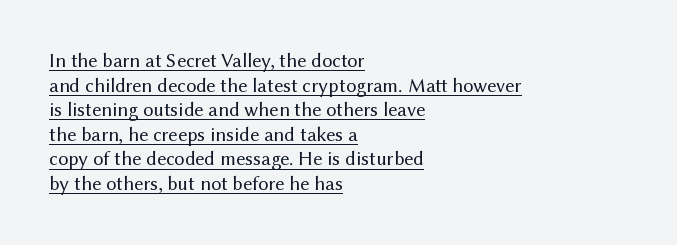
Q: Is the text bold? A: No.
Q: Is the text italic (slanted)? A: No, it is upright.
Q: Is the text underlined? A: Yes.
Q: How is the paragraph aligned? A: Left-aligned.
Q: Is the spacing between letters normal or unusually wide? A: Normal.
